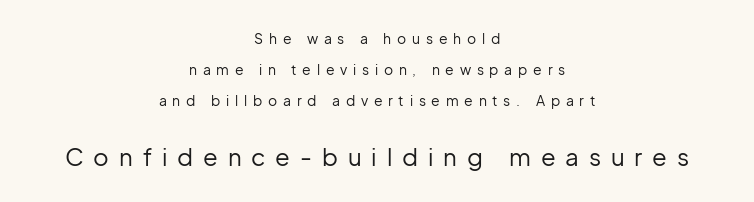
Notice the wide empty band between every row — that's loose leading. The font is comparable to plain body text, perhaps lighter. Typesetter's note — lower block bumped up in size, upper block left smaller. The glyphs are unaccompanied by any horizontal stroke below them. Short note: letters widely spaced.
